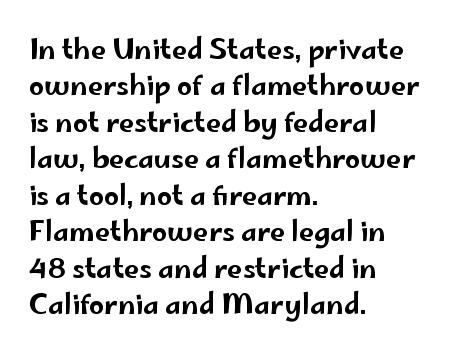
Tracking value appears to be zero — textbook default spacing. The type sits square on the baseline with zero lean. A clean baseline with only descenders dipping below it. Is the block centered? No — it sits flush against the left margin. Notice how descenders clear the ascenders below comfortably — that's standard leading.
